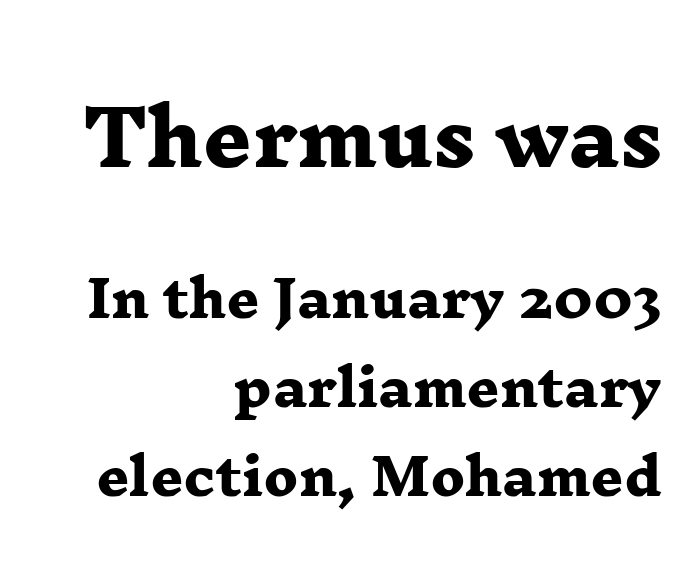
{"serif": "yes", "bold": "yes", "weight": "heavy", "width": "wide", "stroke_contrast": "low", "x_height": "medium", "monospaced": "no", "underline": "no", "align": "right", "line_spacing_ratio": 1.75, "letter_spacing": "normal", "letter_spacing_em": 0.0, "larger_block": "first", "size_ratio": 1.49, "glyph_px": 76}
